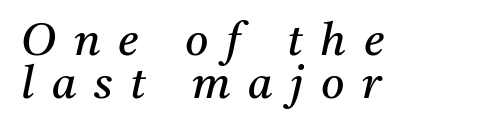
The image shows 45 px regular-weight serif type, italic (leaning right); set left-aligned, tight line spacing (0.96x), unusually wide letter spacing (+0.39 em), not underlined; medium stroke contrast and a medium x-height.
